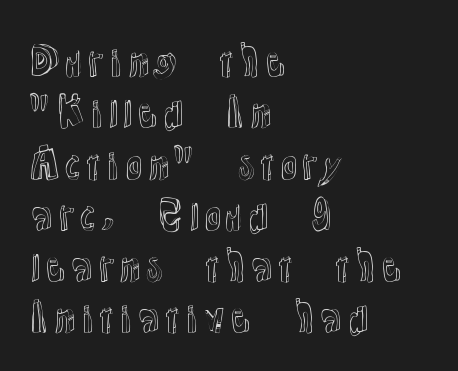
Leftover space on each line is placed entirely after the last word. The letters stand straight up with perfectly vertical stems. Spacing verdict: proportional, widths tailored to each character. The designer left line spacing at the default.
